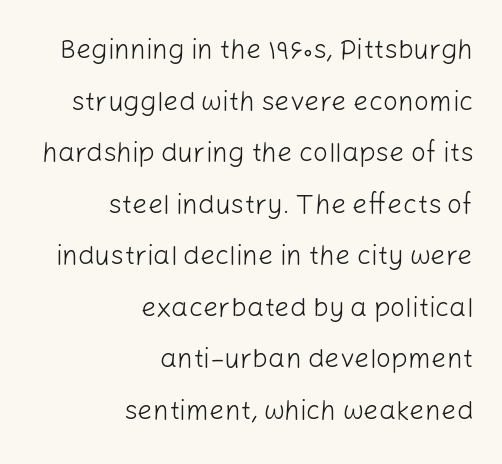
Q: Is the text bold? A: No.
Q: Is the text italic (slanted)? A: No, it is upright.
Q: Is the text underlined? A: No.
Q: How is the paragraph aligned? A: Right-aligned.
Q: Is the spacing between letters normal or unusually wide? A: Normal.
Q: Is the spacing between lines tight, normal or loose? A: Loose.
